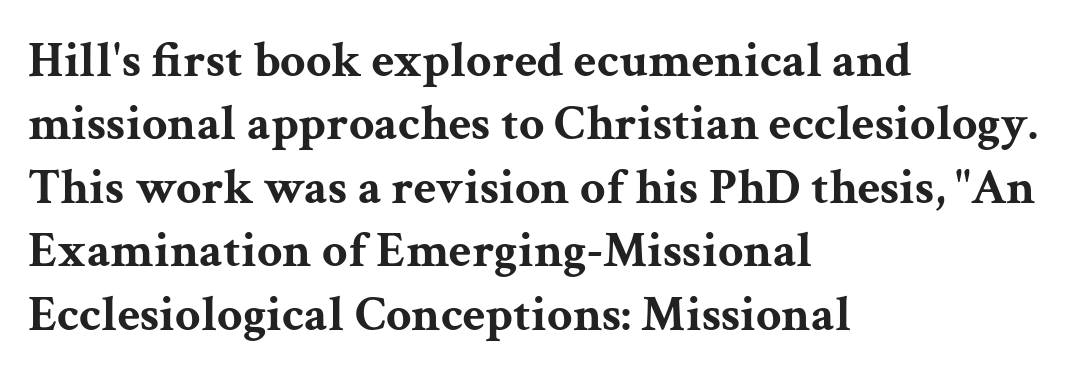
The image shows 50 px bold, wide serif type, upright; set left-aligned, normal line spacing (1.27x), normal letter spacing, not underlined; medium stroke contrast and a medium x-height.
